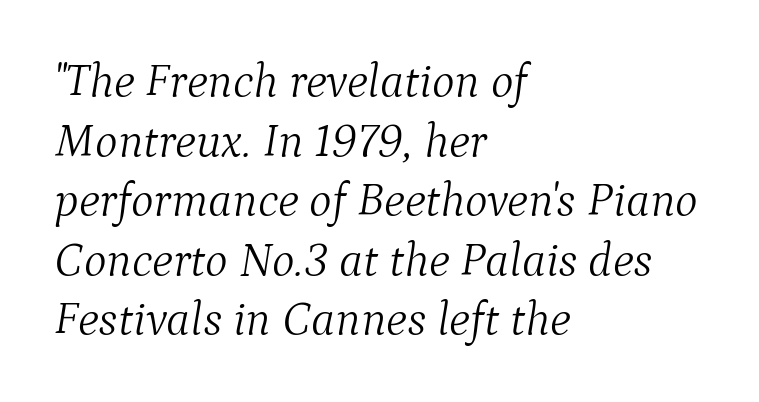
The image shows 48 px light serif type, italic (leaning right); set left-aligned, line spacing 1.24x, normal letter spacing, not underlined; medium stroke contrast and a medium x-height.
